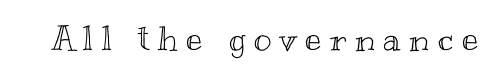
Q: Is the text italic (slanted)? A: No, it is upright.
Q: Is the text underlined? A: No.
Q: Is the spacing between letters normal or unusually wide? A: Unusually wide.
Q: Width (condensed, normal, or wide)? A: Wide.
Q: x-height? A: Small.
Q: Monospaced? A: No.
